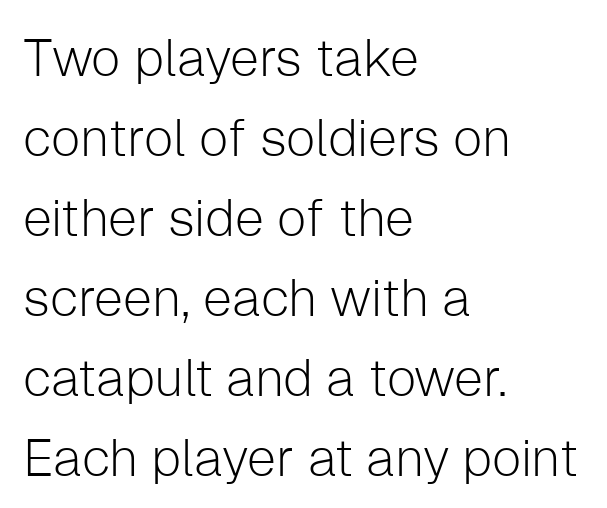
The image shows 52 px light sans-serif type, upright; set left-aligned, normal line spacing (1.54x), normal letter spacing, not underlined; low stroke contrast and a medium x-height.
